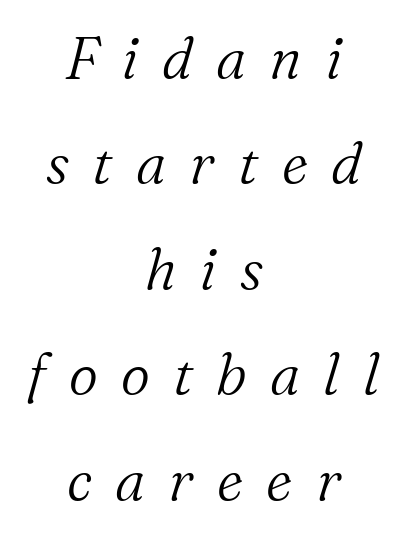
A typesetter would mark this as italic. This sample has the flowing, uneven cadence of proportional lettering. This is not heavy type; no bold has been used. Decoration check: the copy has no underline. Stroke terminals: seriffed.
